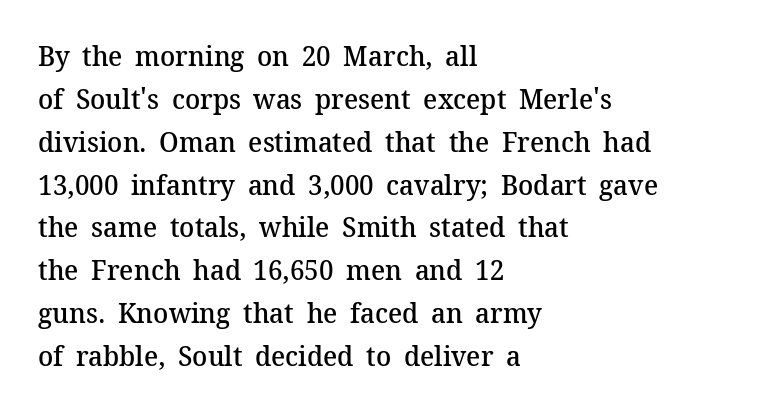
The passage shown has conventional tracking throughout. The typography opts for an upright posture over an oblique one. Rows of type keep a routine distance in the vertical direction. You can tell from the footed stems that serif type was used.
